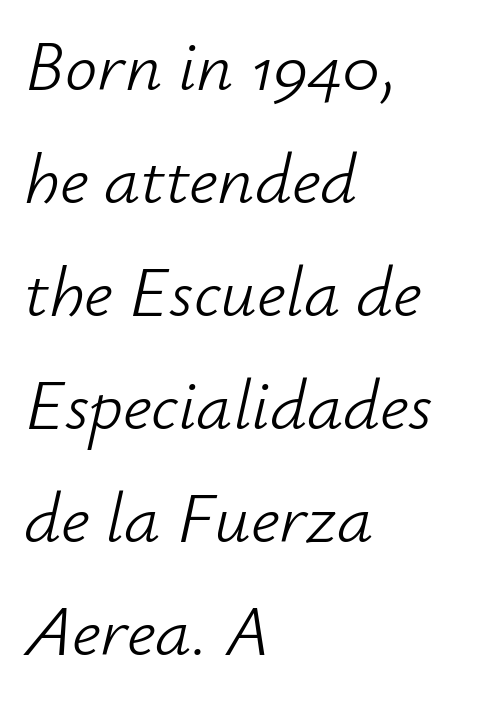
The image shows 72 px light type, italic (leaning right); set left-aligned, normal line spacing (1.57x), normal letter spacing, not underlined; low stroke contrast and a small x-height.
